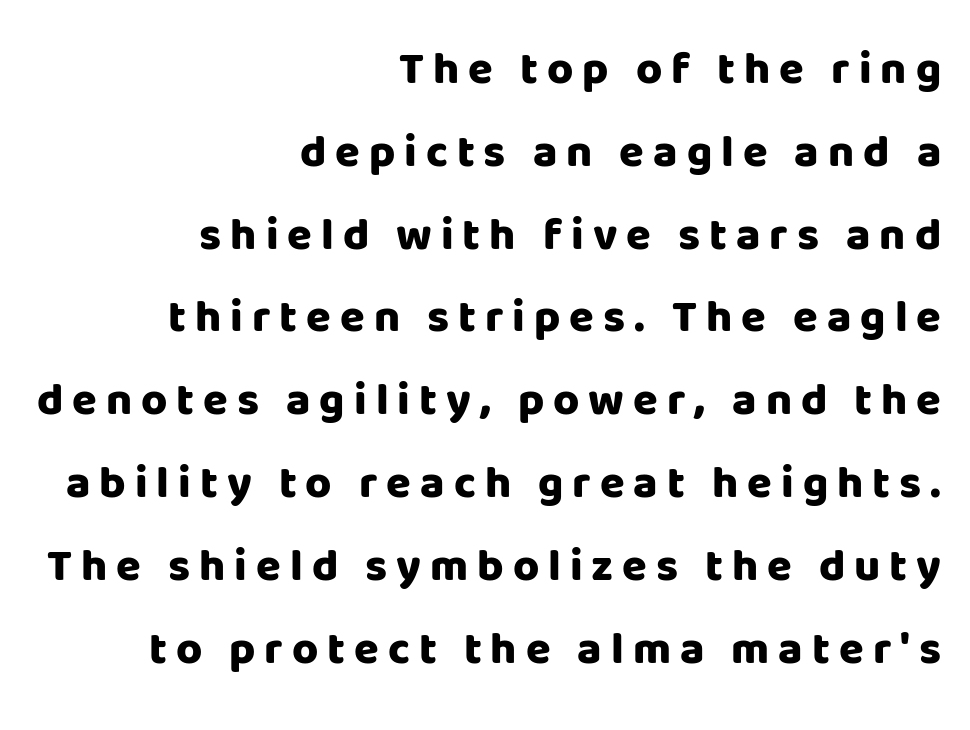
{"serif": "no", "italic": "no", "bold": "yes", "weight": "heavy", "width": "normal", "stroke_contrast": "low", "x_height": "large", "monospaced": "no", "underline": "no", "align": "right", "line_spacing_ratio": 1.84, "letter_spacing": "wide", "letter_spacing_em": 0.2, "glyph_px": 45}
